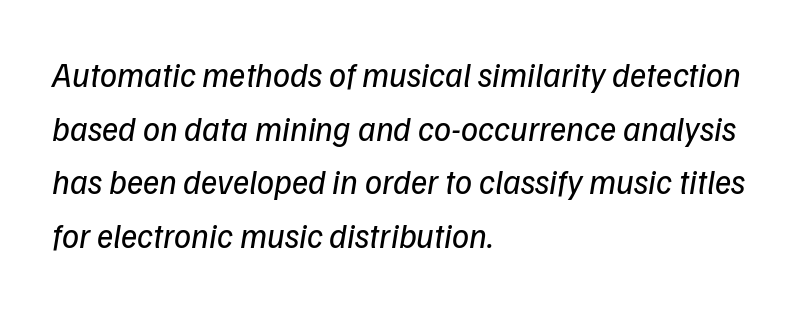
Slant detected: the letters are inclined. Here the glyphs are tracked normally, forming tight word shapes. A student would call this left alignment; a typographer would say flush left, rag right. No extra ink here — the face is not bold. This rendering features lettering with no underline.
